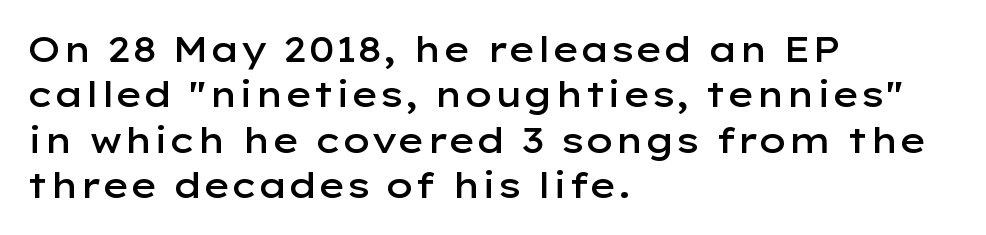
{"serif": "no", "italic": "no", "bold": "semi", "weight": "semibold", "width": "wide", "stroke_contrast": "low", "x_height": "medium", "monospaced": "no", "underline": "no", "align": "left", "line_spacing": "normal", "line_spacing_ratio": 1.3, "letter_spacing": "normal", "letter_spacing_em": 0.0, "glyph_px": 35}
